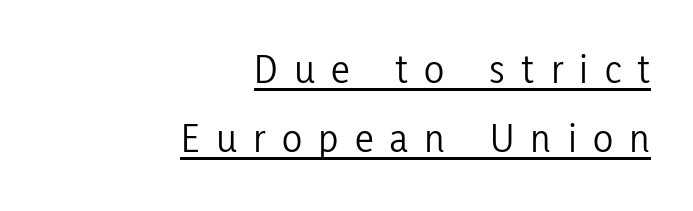
{"serif": "no", "italic": "no", "bold": "no", "weight": "light", "width": "condensed", "stroke_contrast": "low", "x_height": "medium", "monospaced": "no", "underline": "yes", "align": "right", "line_spacing": "normal", "line_spacing_ratio": 1.64, "letter_spacing": "wide", "letter_spacing_em": 0.39, "glyph_px": 42}
